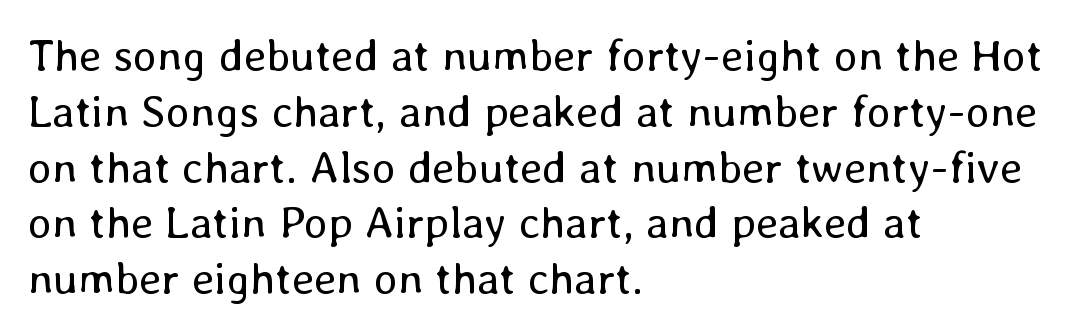
Every stem runs plumb, perpendicular to the baseline. The line texture is even and compact thanks to regular tracking. Note the varied advance widths — an 'i' is clearly narrower than an 'm'. No extra ink here — the face is not bold. This sample is left-justified, so line endings fall wherever the words run out. Descender tails drop into unmarked territory.
